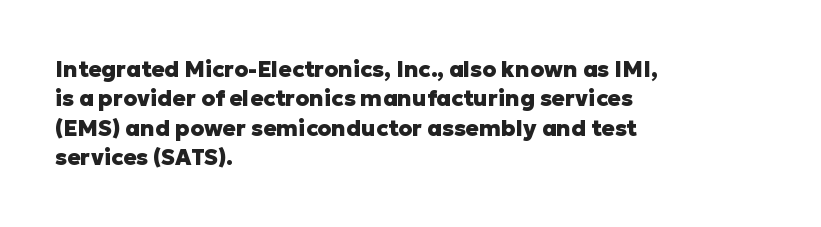
Every character sits straight up, as roman type does. Visually the block forms a straight wall on the left and a jagged coastline on the right. I'd describe the lettering as bold — thick and assertive. Unmarked baselines from the first word to the last.
